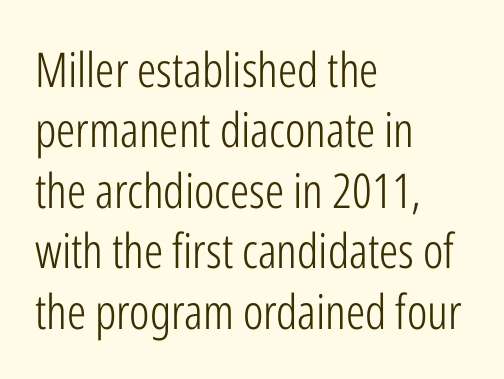
The image shows 48 px light, condensed sans-serif type, upright; set left-aligned, normal line spacing (1.26x), normal letter spacing, not underlined; low stroke contrast and a medium x-height.
